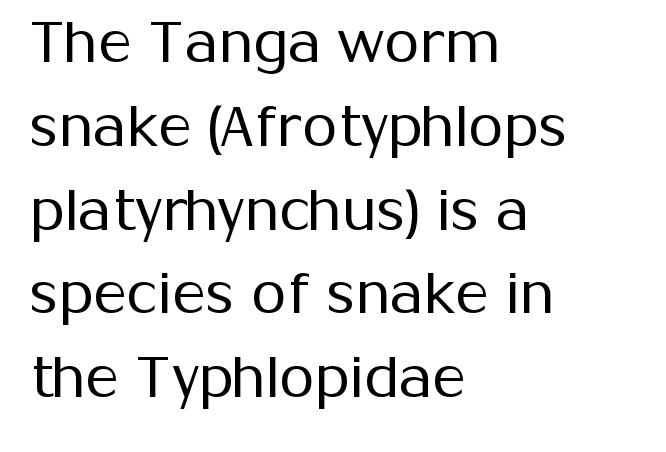
Which margin do the lines hug? The left one — the right edge is uneven. Vertically, the passage feels balanced, rows spaced as you'd expect. Think of a printed novel: that variable character pitch is what you see here. Plain, unruled lines of type.
